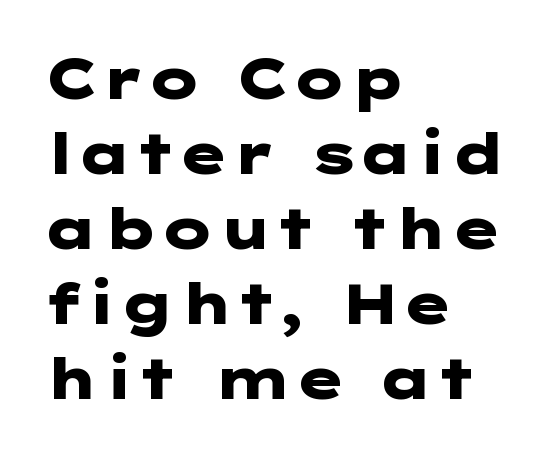
{"serif": "no", "italic": "no", "bold": "yes", "weight": "heavy", "width": "wide", "stroke_contrast": "low", "x_height": "medium", "underline": "no", "align": "left", "line_spacing": "normal", "line_spacing_ratio": 1.34, "letter_spacing": "normal", "letter_spacing_em": 0.0, "glyph_px": 56}
